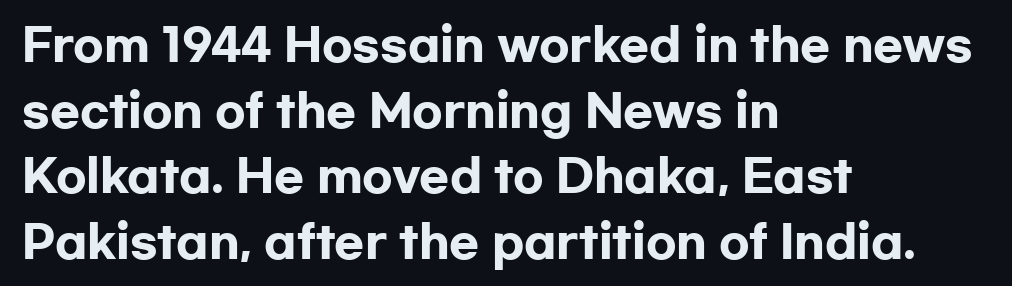
{"serif": "no", "italic": "no", "bold": "yes", "weight": "heavy", "width": "wide", "stroke_contrast": "low", "x_height": "medium", "monospaced": "no", "underline": "no", "align": "left", "line_spacing": "normal", "line_spacing_ratio": 1.49, "letter_spacing": "normal", "letter_spacing_em": 0.0, "glyph_px": 44}
